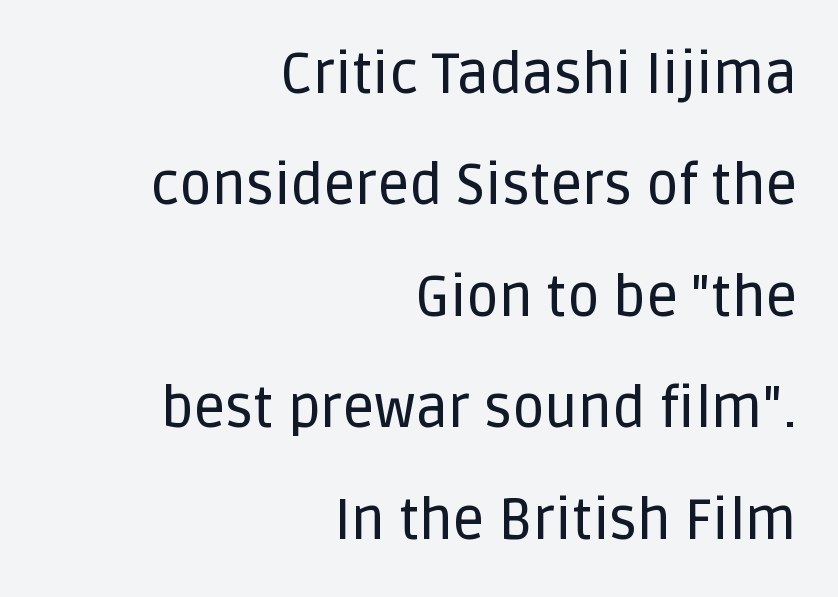
The image shows 56 px sans-serif type, upright; set right-aligned, loose line spacing (1.99x), normal letter spacing, not underlined; low stroke contrast and a large x-height.
